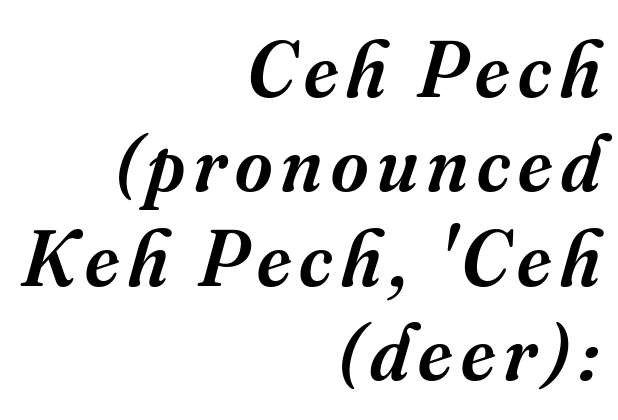
{"serif": "yes", "italic": "yes", "lean": "right", "slant_degrees": 16, "bold": "semi", "weight": "semibold", "width": "normal", "stroke_contrast": "medium", "x_height": "small", "monospaced": "no", "underline": "no", "align": "right", "line_spacing_ratio": 1.18, "glyph_px": 80}
